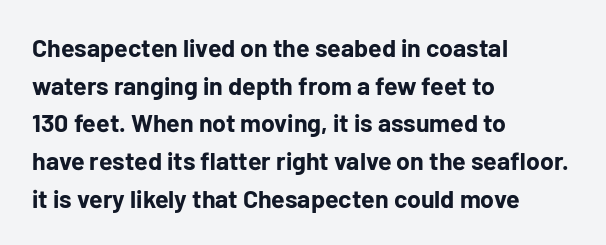
The image shows 25 px bold type, upright; set left-aligned, normal line spacing (1.51x), normal letter spacing, not underlined.
